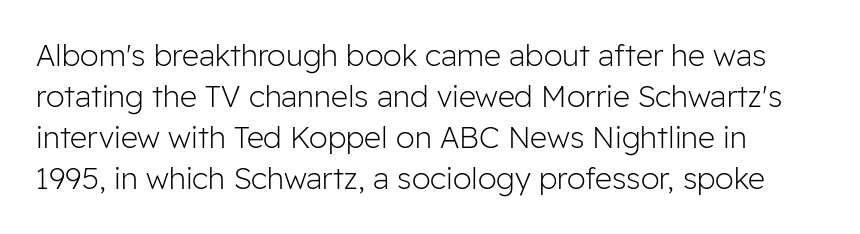
{"serif": "no", "italic": "no", "bold": "no", "weight": "light", "width": "normal", "stroke_contrast": "low", "x_height": "medium", "monospaced": "no", "underline": "no", "line_spacing": "normal", "line_spacing_ratio": 1.37, "letter_spacing": "normal", "letter_spacing_em": 0.0, "glyph_px": 30}
